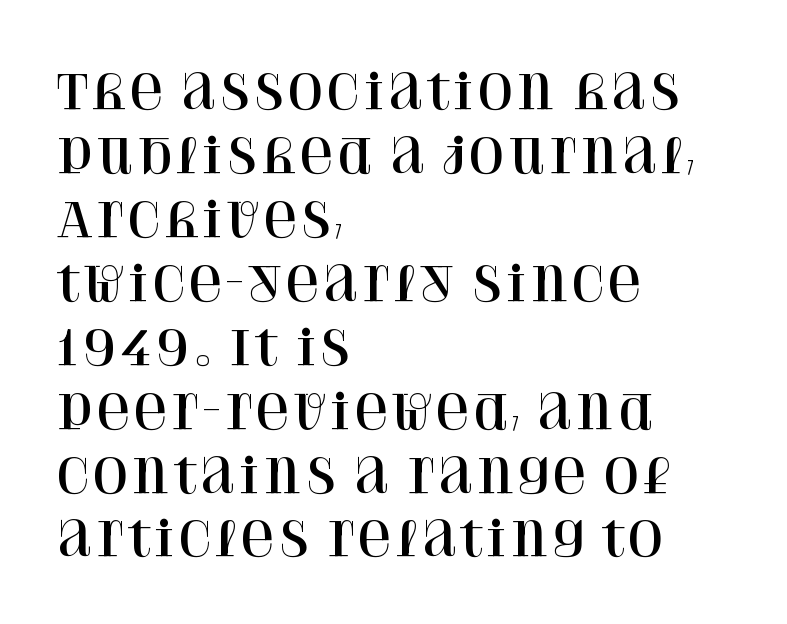
The image shows 47 px serif type, upright; set left-aligned, normal line spacing (1.36x), normal letter spacing, not underlined; high stroke contrast and a large x-height.
